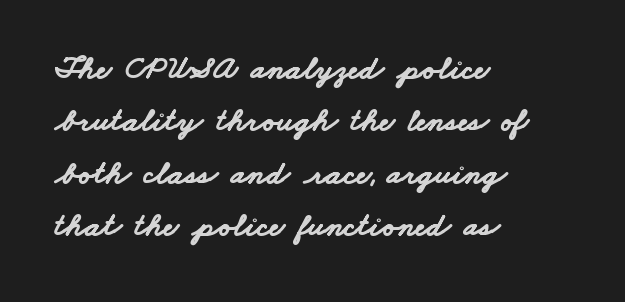
The image shows 33 px bold, wide sans-serif type; set left-aligned, normal line spacing (1.59x), normal letter spacing, not underlined; low stroke contrast and a small x-height.
